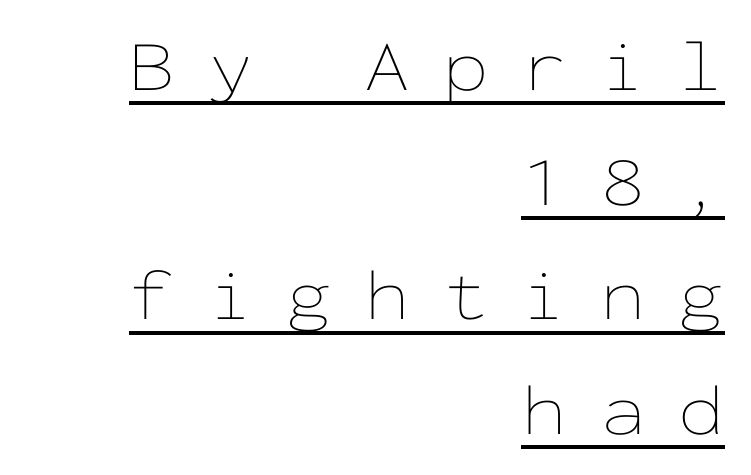
{"italic": "no", "bold": "no", "weight": "thin", "width": "wide", "stroke_contrast": "low", "x_height": "medium", "monospaced": "yes", "underline": "yes", "align": "right", "line_spacing": "normal", "line_spacing_ratio": 1.57, "letter_spacing": "wide", "letter_spacing_em": 0.45, "glyph_px": 73}
